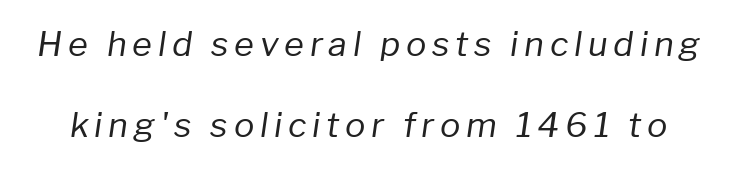
The image shows 34 px regular-weight type, italic (leaning right); set loose line spacing (2.39x), not underlined; low stroke contrast and a medium x-height.
